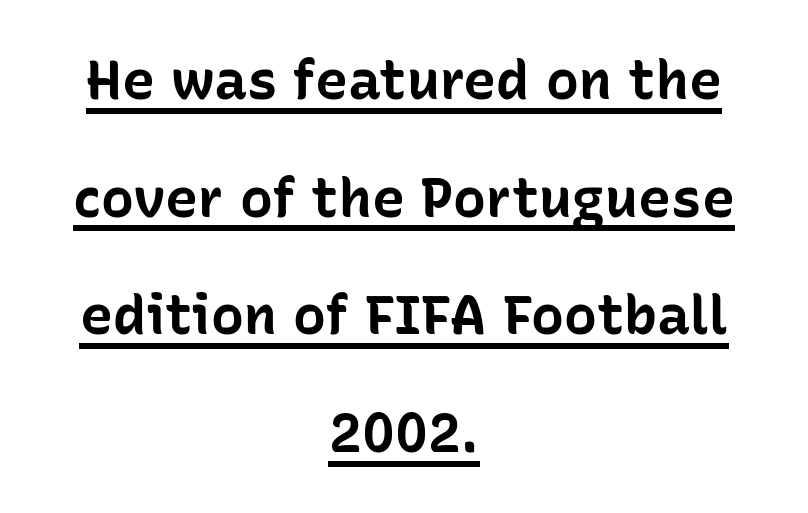
Q: Is the text bold? A: Yes.
Q: Is the text italic (slanted)? A: No, it is upright.
Q: Is the typeface a serif or a sans-serif typeface? A: Sans-serif.
Q: Is the text underlined? A: Yes.
Q: How is the paragraph aligned? A: Centered.
Q: Is the spacing between letters normal or unusually wide? A: Normal.
Q: Is the spacing between lines tight, normal or loose? A: Loose.
Q: Width (condensed, normal, or wide)? A: Normal.
Q: Stroke contrast? A: Low.
Q: x-height? A: Medium.
Q: Monospaced? A: No.
